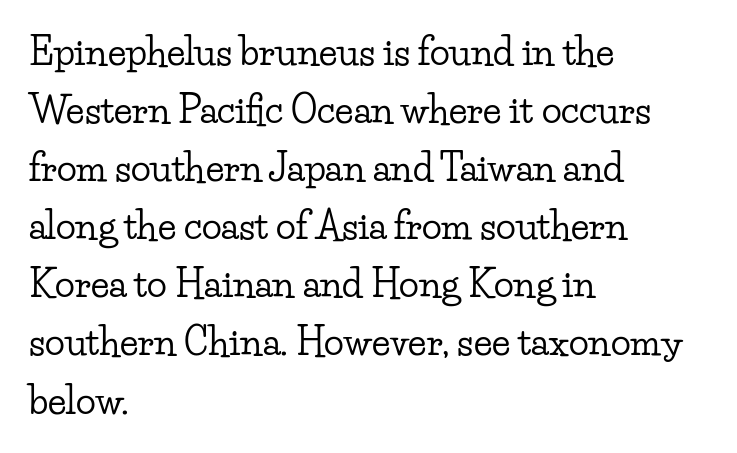
The image shows 37 px wide serif type, upright; set left-aligned, normal line spacing (1.57x), normal letter spacing, not underlined; low stroke contrast and a small x-height.
